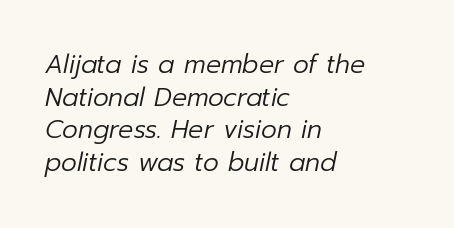
Compared with typical paragraphs, the rows here are spaced about the same. The words here are not underlined. Does extra space separate the letters? No, they use regular spacing. Stems and bowls with no extra thickness — not bold.
